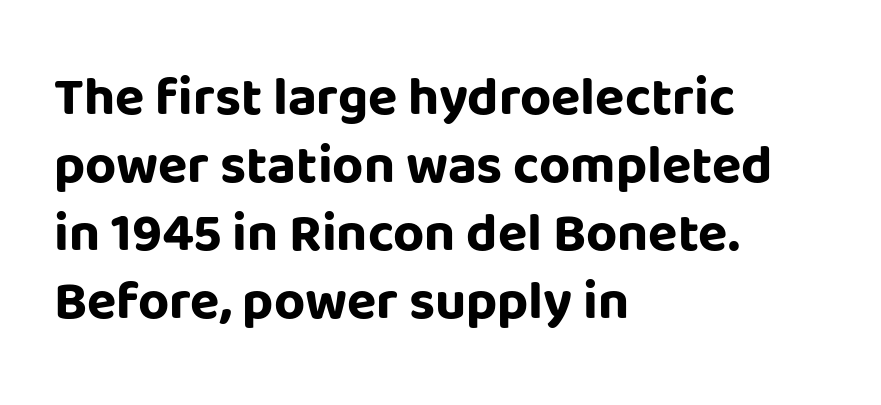
The image shows 54 px bold sans-serif type, upright; set left-aligned, normal line spacing (1.26x), normal letter spacing, not underlined; low stroke contrast and a large x-height.
